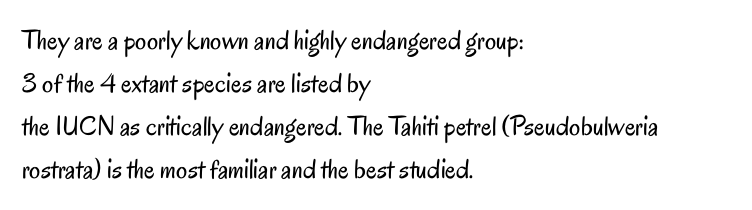
The image shows 28 px regular-weight, condensed sans-serif type, upright; set left-aligned, normal line spacing (1.53x), normal letter spacing, not underlined; low stroke contrast and a small x-height.
